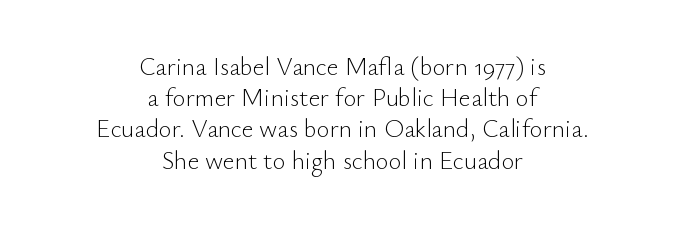
Q: Is the text bold? A: No.
Q: Is the text italic (slanted)? A: No, it is upright.
Q: Is the text underlined? A: No.
Q: How is the paragraph aligned? A: Centered.
Q: Is the spacing between letters normal or unusually wide? A: Normal.
Q: Is the spacing between lines tight, normal or loose? A: Normal.
